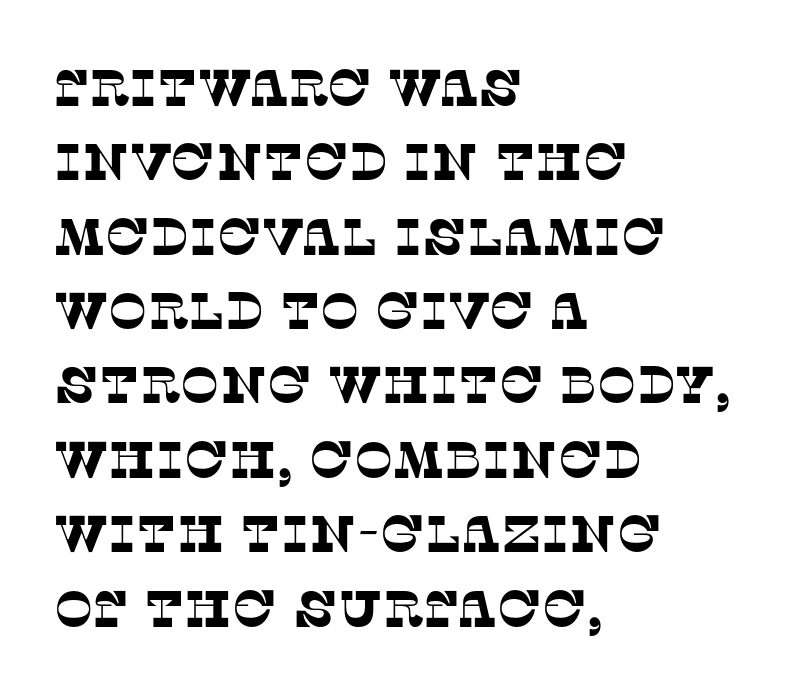
Honestly, the row spacing looks completely unremarkable. This sample uses a serif face. The specimen omits any rule beneath the text block's lines. The letters advance in unequal steps, a hallmark of proportional type. Layout note: lines flush left.
